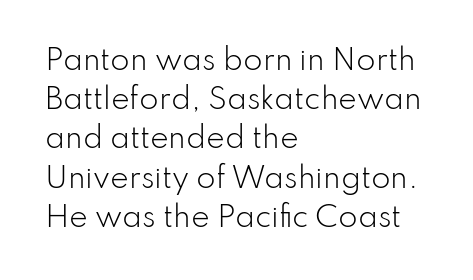
The image shows 28 px light sans-serif type, upright; set left-aligned, normal line spacing (1.4x), normal letter spacing, not underlined; low stroke contrast and a small x-height.
